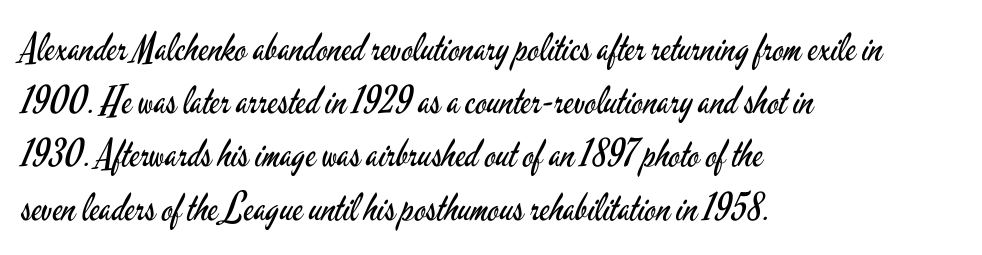
The baseline area is clear. Vertically, the passage feels balanced, rows spaced as you'd expect. Look at the tracking — it's just the regular setting, nothing added. The face used here is a sans, in the tradition of grotesques and geometrics. The font is comparable to plain body text, perhaps lighter.
